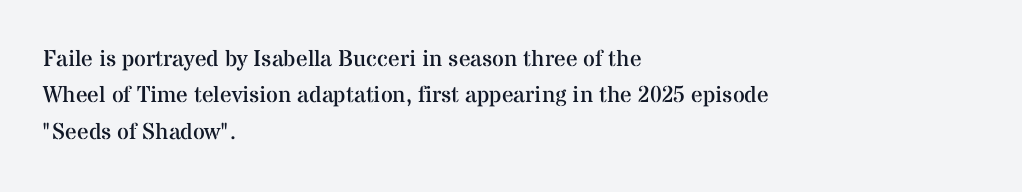
Compared with typical paragraphs, the rows here are spaced about the same. The letterforms sit at book weight or below. Ascenders rise straight up at ninety degrees. The lines are quadded left. Check the space under the baseline: it is left empty. Tracking value appears to be zero — textbook default spacing.
